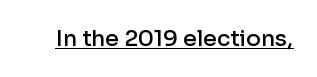
{"italic": "no", "bold": "semi", "underline": "yes", "letter_spacing": "normal", "letter_spacing_em": 0.0, "glyph_px": 22}
